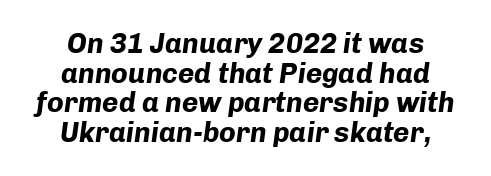
The letters advance in unequal steps, a hallmark of proportional type. The vertical gap from one line to the next is small. These lines keep a tight, regular rhythm from letter to letter. You can tell it's italic because the verticals aren't actually vertical.
